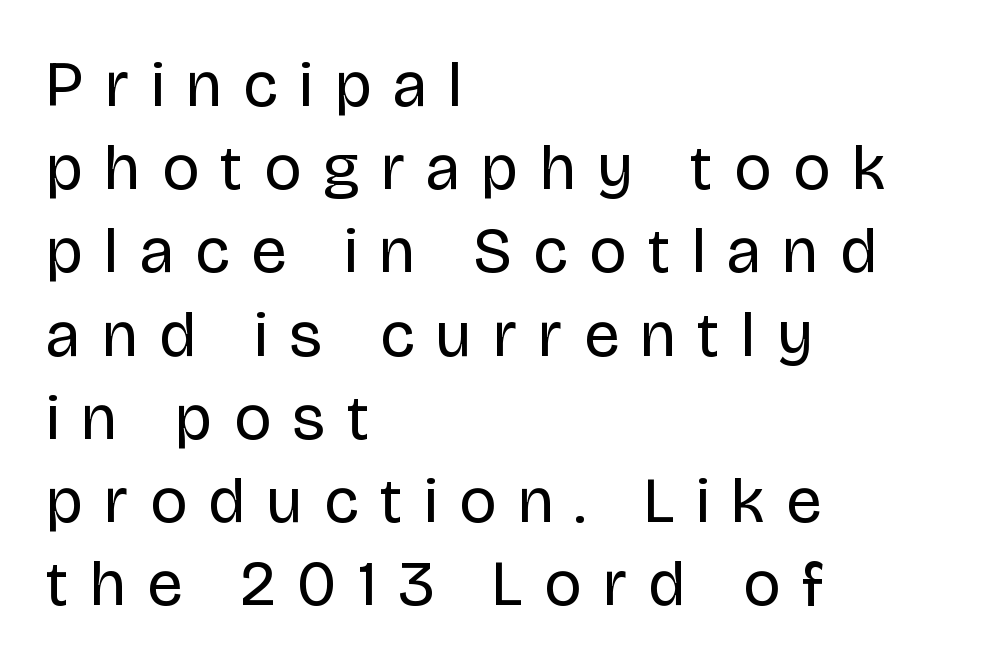
The image shows 64 px regular-weight sans-serif type, upright; set left-aligned, normal line spacing (1.3x), unusually wide letter spacing (+0.34 em), not underlined; low stroke contrast and a large x-height.
